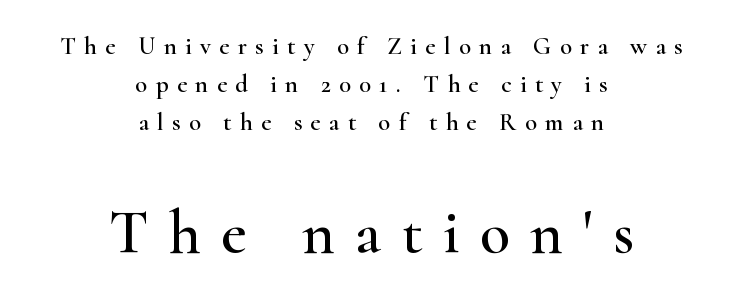
The image shows 62 px wide serif type, upright; set centered, normal line spacing (1.52x), unusually wide letter spacing (+0.33 em), not underlined; the second (bottom) block is 2.48x larger; high stroke contrast and a small x-height.
